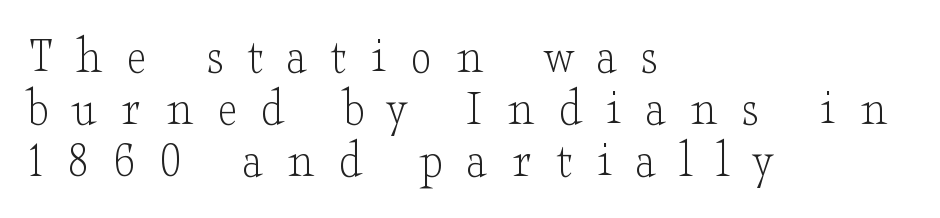
{"serif": "yes", "italic": "no", "bold": "no", "weight": "light", "width": "wide", "stroke_contrast": "low", "x_height": "small", "monospaced": "no", "underline": "no", "align": "left", "line_spacing": "tight", "line_spacing_ratio": 1.0, "letter_spacing": "wide", "letter_spacing_em": 0.46, "glyph_px": 52}
